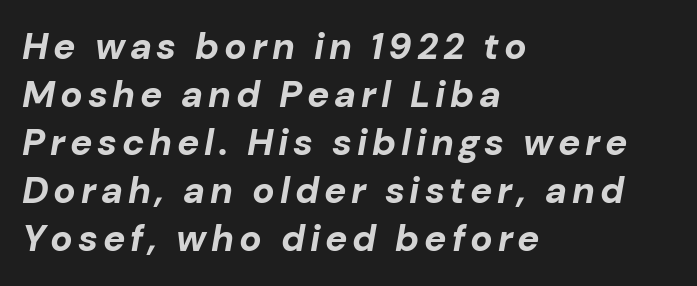
The image shows 37 px bold type, italic (leaning right); set left-aligned, normal line spacing (1.3x), not underlined; low stroke contrast and a medium x-height.
